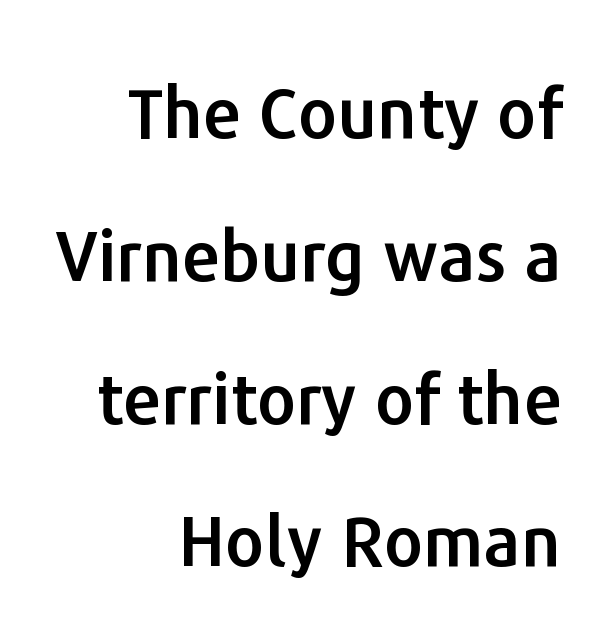
The vertical gap from one line to the next is large. The font's upright variant was chosen for this text. A student would call this right alignment; a typographer would say flush right, rag left. Glance below the letters and you will spot only blank space. Serif or sans? Sans — the stroke terminals are bare. Looks like regular typesetting: each glyph gets only the width it needs.
